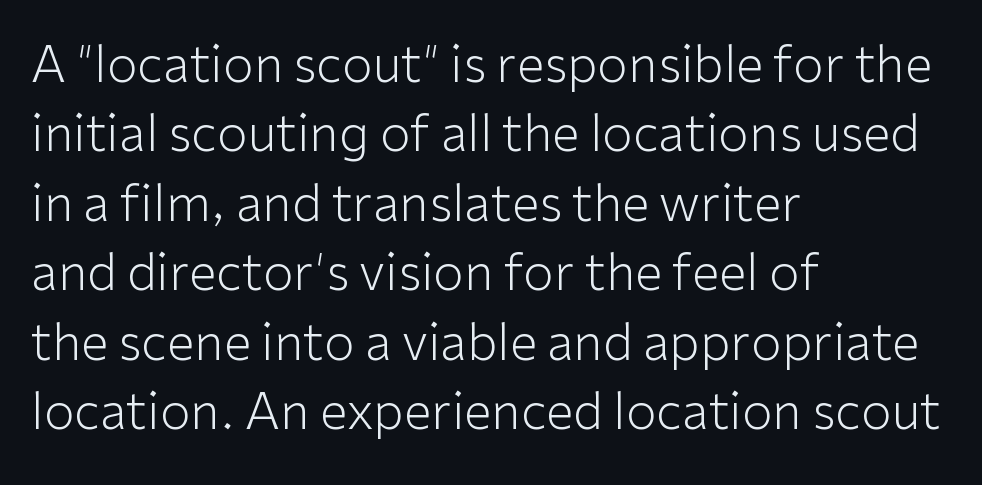
{"serif": "no", "italic": "no", "bold": "no", "weight": "light", "width": "normal", "stroke_contrast": "low", "x_height": "medium", "monospaced": "no", "underline": "no", "align": "left", "line_spacing": "normal", "line_spacing_ratio": 1.39, "letter_spacing": "normal", "letter_spacing_em": 0.0, "glyph_px": 50}
